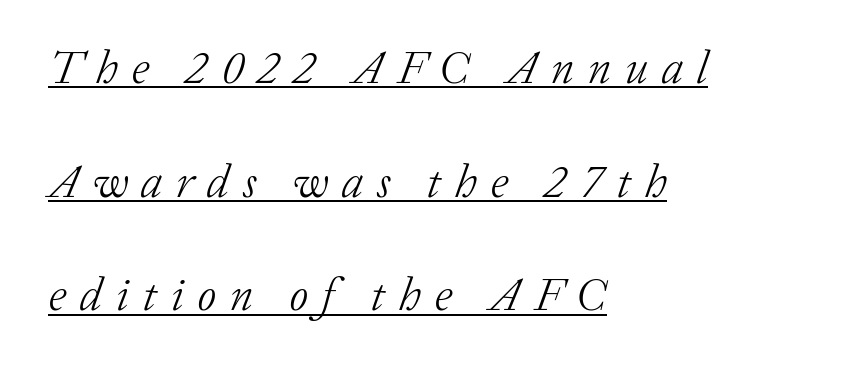
Looking at the ascenders, they clearly lean. Each letter keeps its own natural width here, so spacing adapts to shape. Observe the wide spacing: letters keep a clear distance from each other. You can tell from the footed stems that serif type was used.
